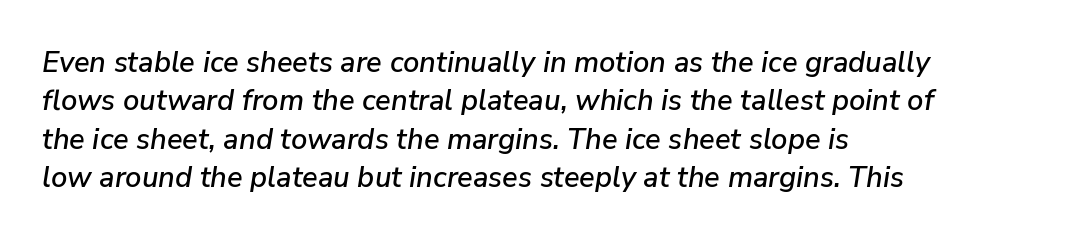
{"italic": "yes", "lean": "right", "slant_degrees": 9, "width": "normal", "stroke_contrast": "low", "x_height": "medium", "monospaced": "no", "underline": "no", "align": "left", "line_spacing": "normal", "line_spacing_ratio": 1.32, "letter_spacing": "normal", "letter_spacing_em": 0.0, "glyph_px": 29}
